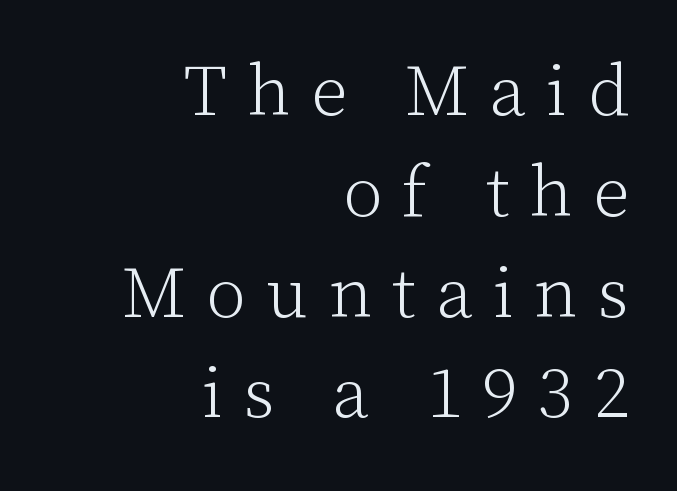
The words here are not underlined. The line texture is sparse and dotted thanks to wide tracking. Note the varied advance widths — an 'i' is clearly narrower than an 'm'. A normal amount of white space separates one row of letters from the next. Line endings align vertically; line beginnings do not.
